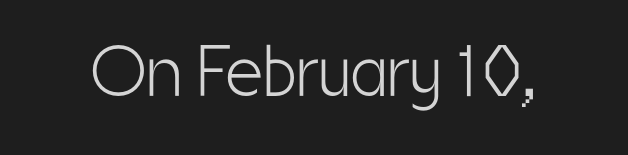
Q: Is the text bold? A: No.
Q: Is the text italic (slanted)? A: No, it is upright.
Q: Is the typeface a serif or a sans-serif typeface? A: Sans-serif.
Q: Is the text underlined? A: No.
Q: Is the spacing between letters normal or unusually wide? A: Normal.
Q: Width (condensed, normal, or wide)? A: Condensed.
Q: Stroke contrast? A: Low.
Q: x-height? A: Medium.
Q: Monospaced? A: No.
